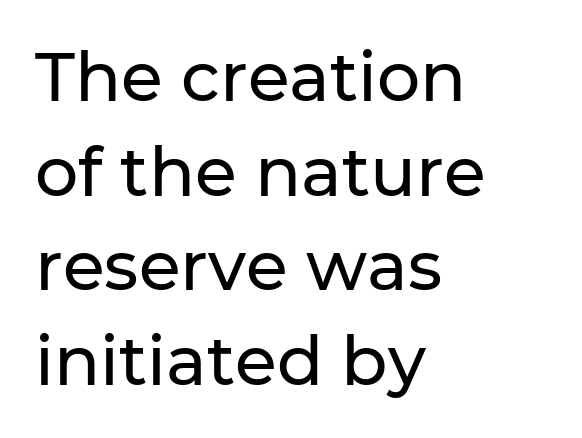
Q: Is the text italic (slanted)? A: No, it is upright.
Q: Is the typeface a serif or a sans-serif typeface? A: Sans-serif.
Q: Is the text underlined? A: No.
Q: How is the paragraph aligned? A: Left-aligned.
Q: Is the spacing between letters normal or unusually wide? A: Normal.
Q: Is the spacing between lines tight, normal or loose? A: Normal.
Q: Width (condensed, normal, or wide)? A: Normal.
Q: Stroke contrast? A: Low.
Q: x-height? A: Medium.
Q: Monospaced? A: No.
